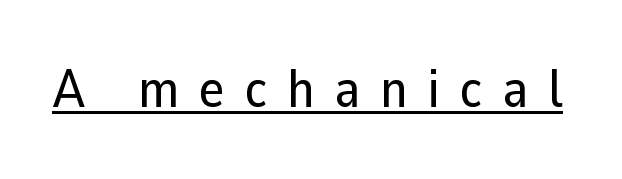
Q: Is the text italic (slanted)? A: No, it is upright.
Q: Is the typeface a serif or a sans-serif typeface? A: Sans-serif.
Q: Is the text underlined? A: Yes.
Q: Is the spacing between letters normal or unusually wide? A: Unusually wide.
Q: Width (condensed, normal, or wide)? A: Normal.
Q: Stroke contrast? A: Low.
Q: x-height? A: Medium.
Q: Monospaced? A: No.
